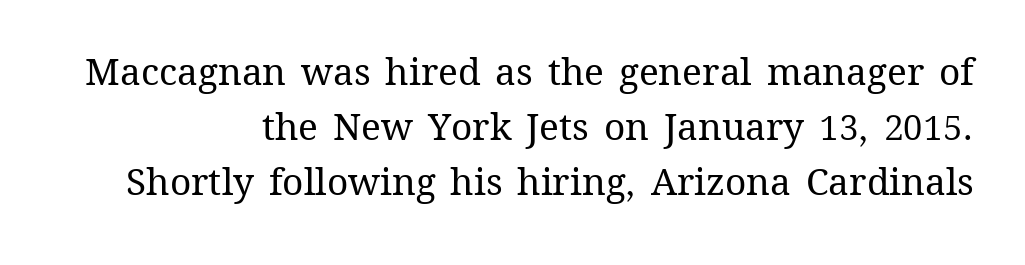
{"italic": "no", "bold": "no", "weight": "regular", "width": "normal", "stroke_contrast": "medium", "x_height": "medium", "monospaced": "no", "underline": "no", "align": "right", "line_spacing": "normal", "line_spacing_ratio": 1.48, "letter_spacing": "normal", "letter_spacing_em": 0.0, "glyph_px": 37}
